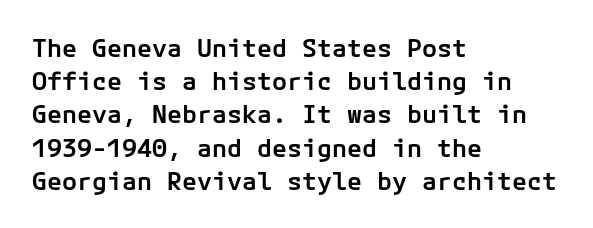
Q: Is the text bold? A: Semi-bold.
Q: Is the text italic (slanted)? A: No, it is upright.
Q: Is the text underlined? A: No.
Q: How is the paragraph aligned? A: Left-aligned.
Q: Is the spacing between letters normal or unusually wide? A: Normal.
Q: Is the spacing between lines tight, normal or loose? A: Normal.
